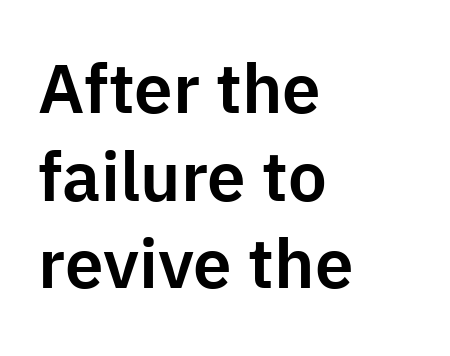
The image shows 69 px sans-serif type, upright; set left-aligned, normal line spacing (1.27x), normal letter spacing, not underlined; low stroke contrast and a medium x-height.
